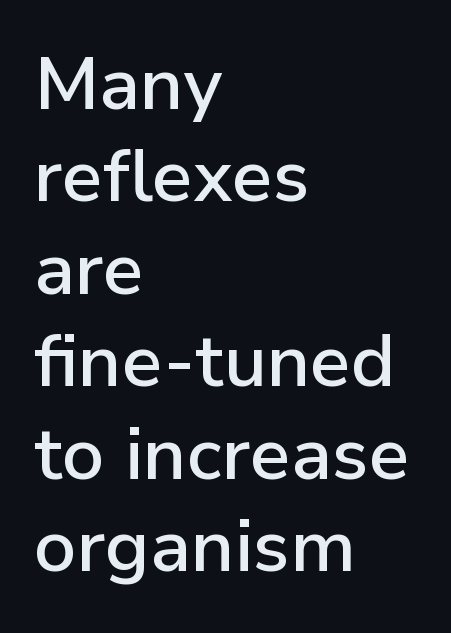
Look at the bottom of the vertical strokes: they stop flat, with no serifs. No extra tracking has been applied to these lines. Posture: straight, roman, zero tilt. The rendering uses natural spacing where letterforms have individual widths. A classic flush-left, rag-right setting is used for this passage. Lines of text with bare space underneath.
